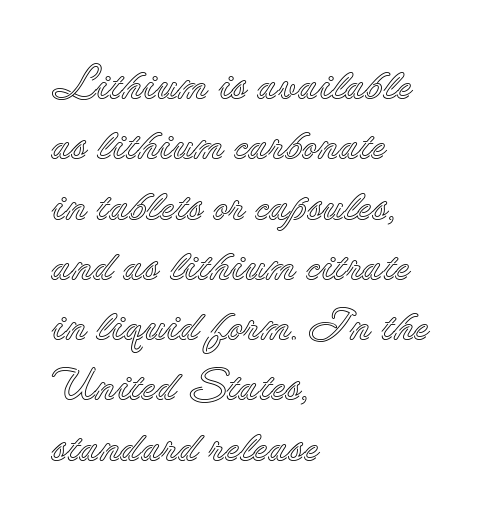
The image shows 44 px text type; set left-aligned, normal line spacing (1.37x), normal letter spacing, not underlined; a small x-height.
